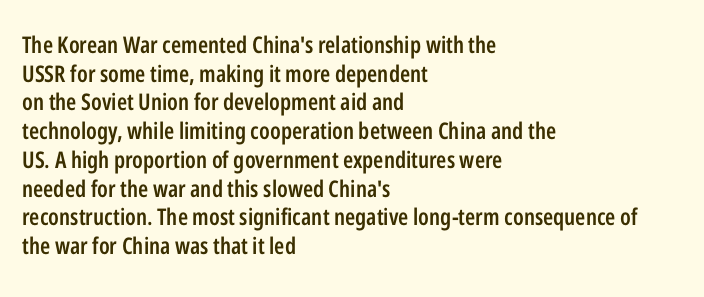
The specimen omits any rule beneath the text block's lines. The type sits square on the baseline with zero lean. This block has exactly the height ordinary leading produces. Does extra space separate the letters? No, they use regular spacing.
